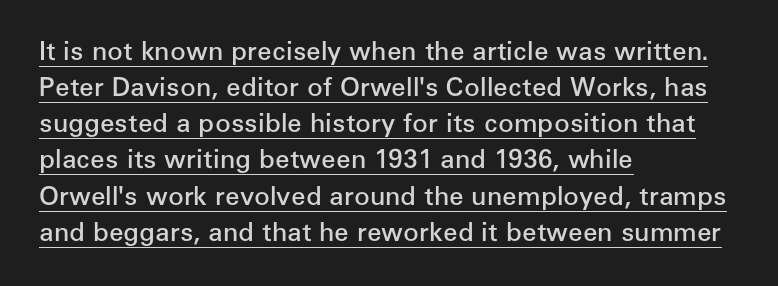
The image shows 26 px text type, upright; set left-aligned, normal line spacing (1.39x), normal letter spacing, underlined.
